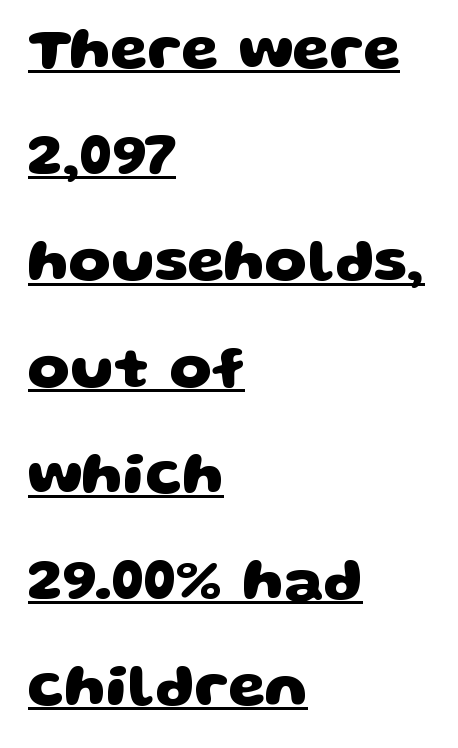
Each line starts at the same left margin while the right side varies. You can see a thin bar hugging the bottom of the glyphs. On the weight axis this lands at bold, roughly 700. Here the designer chose a conventional face with non-uniform glyph widths. The font family rendered here belongs to the sans-serif group. Nothing unusual about the tracking: characters are spaced as the font intends.
